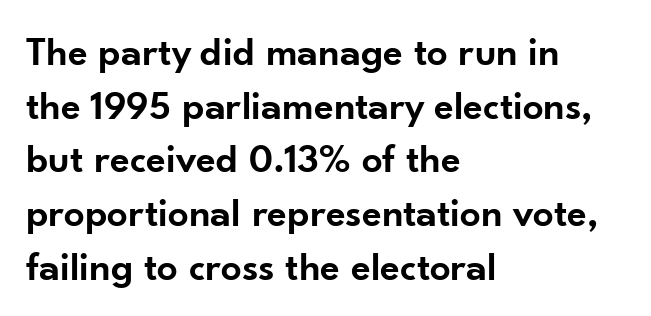
{"serif": "no", "italic": "no", "bold": "semi", "weight": "semibold", "width": "normal", "stroke_contrast": "low", "x_height": "small", "monospaced": "no", "underline": "no", "align": "left", "line_spacing": "normal", "line_spacing_ratio": 1.31, "letter_spacing": "normal", "letter_spacing_em": 0.0, "glyph_px": 41}
